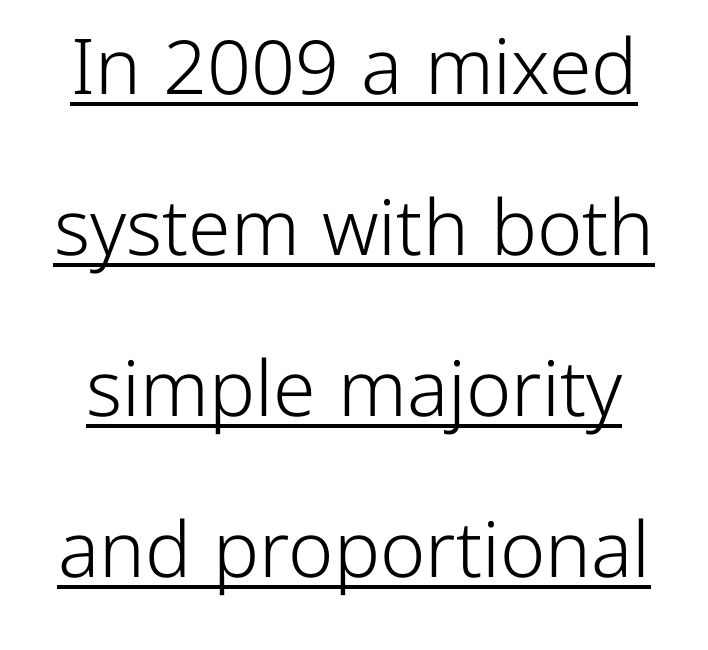
{"serif": "no", "italic": "no", "bold": "no", "weight": "light", "width": "normal", "stroke_contrast": "low", "x_height": "medium", "monospaced": "no", "underline": "yes", "line_spacing": "loose", "line_spacing_ratio": 2.09, "letter_spacing": "normal", "letter_spacing_em": 0.0, "glyph_px": 77}
